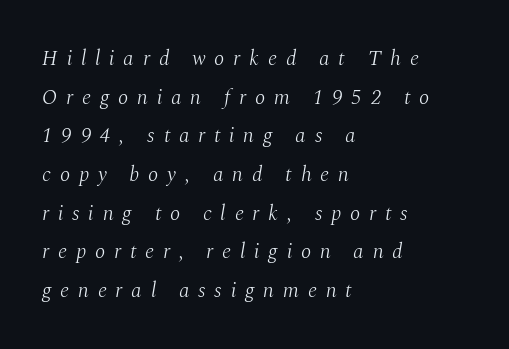
{"italic": "yes", "lean": "right", "slant_degrees": 10, "bold": "no", "underline": "no", "align": "left", "line_spacing_ratio": 1.84, "letter_spacing": "wide", "letter_spacing_em": 0.42, "glyph_px": 21}
